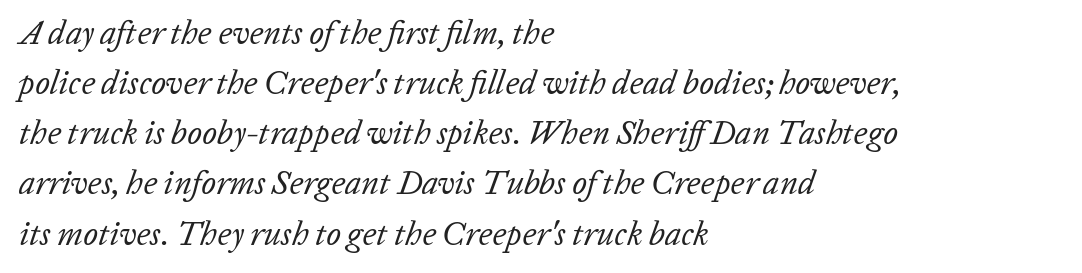
Q: Is the text bold? A: No.
Q: Is the text italic (slanted)? A: Yes, it leans right by about 20 degrees.
Q: Is the text underlined? A: No.
Q: How is the paragraph aligned? A: Left-aligned.
Q: Is the spacing between letters normal or unusually wide? A: Normal.
Q: Is the spacing between lines tight, normal or loose? A: Normal.
Q: Width (condensed, normal, or wide)? A: Normal.
Q: Stroke contrast? A: Low.
Q: x-height? A: Medium.
Q: Monospaced? A: No.
